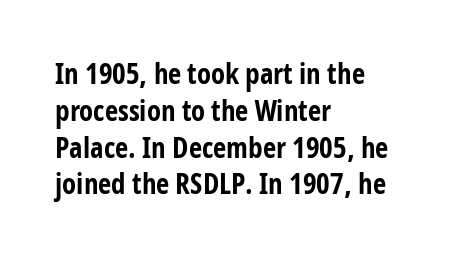
The characters look thick and weighty, a clear bold. The lines in this sample share a left origin and differ only in where they stop. The area under the type is left untouched. The rows are spaced the way most documents space them.
